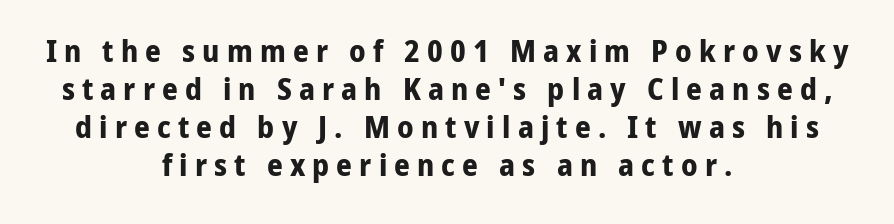
Q: Is the text bold? A: Yes.
Q: Is the text italic (slanted)? A: No, it is upright.
Q: Is the typeface a serif or a sans-serif typeface? A: Sans-serif.
Q: Is the text underlined? A: No.
Q: How is the paragraph aligned? A: Centered.
Q: Is the spacing between letters normal or unusually wide? A: Unusually wide.
Q: Width (condensed, normal, or wide)? A: Condensed.
Q: Stroke contrast? A: Low.
Q: x-height? A: Medium.
Q: Monospaced? A: No.
